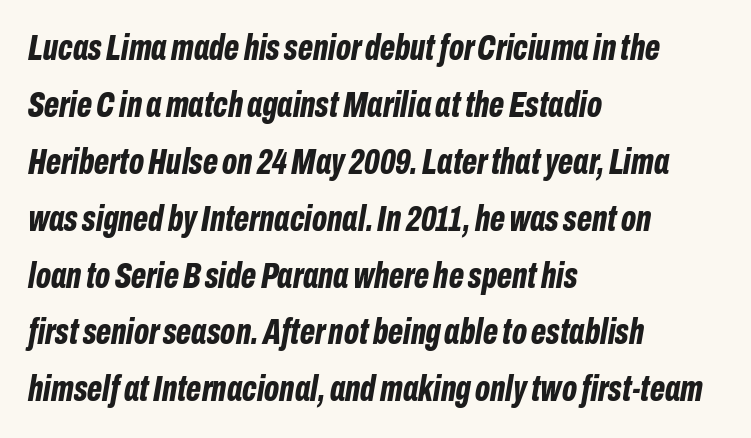
Q: Is the text bold? A: Yes.
Q: Is the text italic (slanted)? A: Yes, it leans right by about 10 degrees.
Q: Is the text underlined? A: No.
Q: How is the paragraph aligned? A: Left-aligned.
Q: Is the spacing between letters normal or unusually wide? A: Normal.
Q: Is the spacing between lines tight, normal or loose? A: Normal.
Q: Width (condensed, normal, or wide)? A: Condensed.
Q: Stroke contrast? A: Low.
Q: x-height? A: Medium.
Q: Monospaced? A: No.
